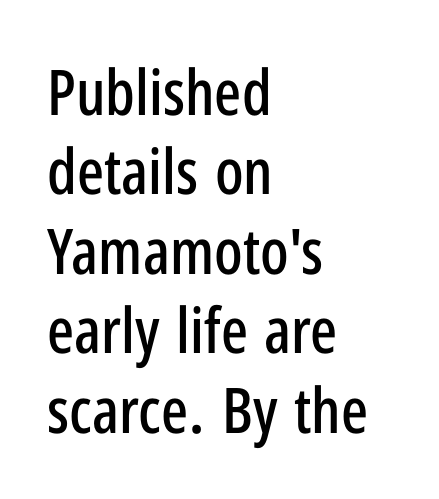
{"serif": "no", "italic": "no", "width": "condensed", "stroke_contrast": "low", "x_height": "medium", "monospaced": "no", "underline": "no", "align": "left", "line_spacing": "normal", "line_spacing_ratio": 1.26, "letter_spacing": "normal", "letter_spacing_em": 0.0, "glyph_px": 63}
